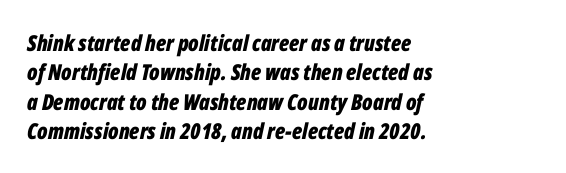
{"italic": "yes", "lean": "right", "slant_degrees": 12, "bold": "yes", "underline": "no", "align": "left", "line_spacing": "normal", "line_spacing_ratio": 1.33, "letter_spacing": "normal", "letter_spacing_em": 0.0, "glyph_px": 22}
